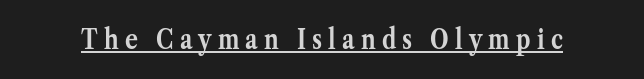
The image shows 27 px bold type, upright; set unusually wide letter spacing (+0.23 em), underlined.
